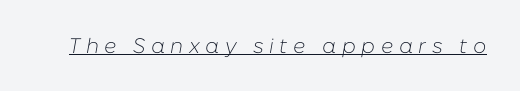
Q: Is the text bold? A: No.
Q: Is the text italic (slanted)? A: Yes, it leans right by about 10 degrees.
Q: Is the text underlined? A: Yes.
Q: Is the spacing between letters normal or unusually wide? A: Unusually wide.
